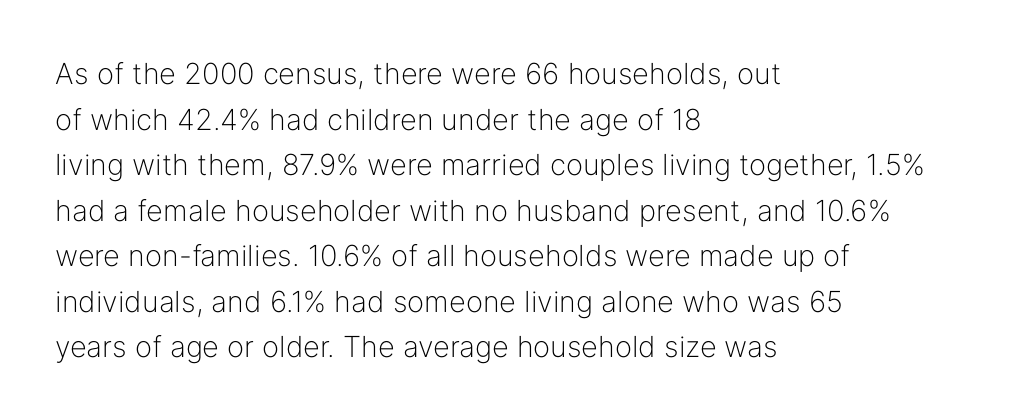
{"serif": "no", "italic": "no", "bold": "no", "weight": "light", "width": "normal", "stroke_contrast": "low", "x_height": "medium", "monospaced": "no", "underline": "no", "align": "left", "line_spacing": "normal", "line_spacing_ratio": 1.57, "letter_spacing": "normal", "letter_spacing_em": 0.0, "glyph_px": 29}
